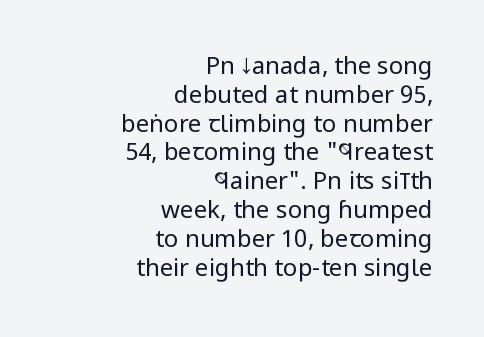
Has an underline been added? It has not. Students, note that the glyphs here touch the page at normal intervals. The text block is weighted toward the right margin, trailing off unevenly leftward. Bold? No — there's no thickening of the strokes. A typesetter would mark this as roman, not italic.
